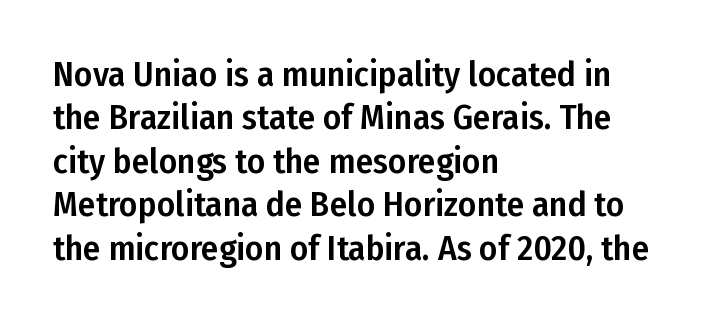
The image shows 35 px condensed sans-serif type, upright; set left-aligned, line spacing 1.24x, normal letter spacing, not underlined; low stroke contrast and a medium x-height.
